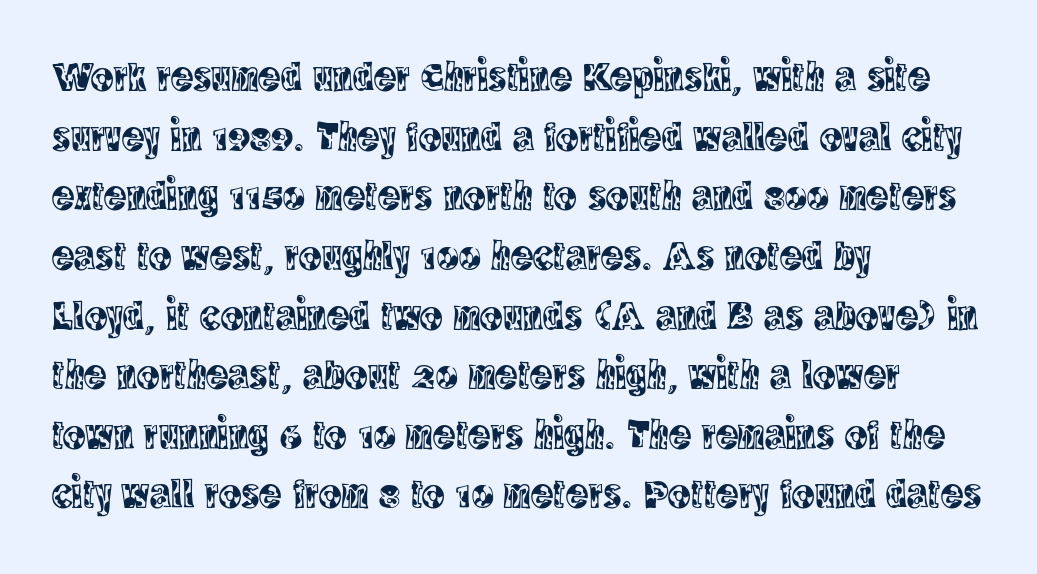
Descender tails drop into unmarked territory. To sum up the face: it has serifs. It's the straight-up-and-down kind of type. The compositor pushed each line to the left boundary. The rows are spaced the way most documents space them.
